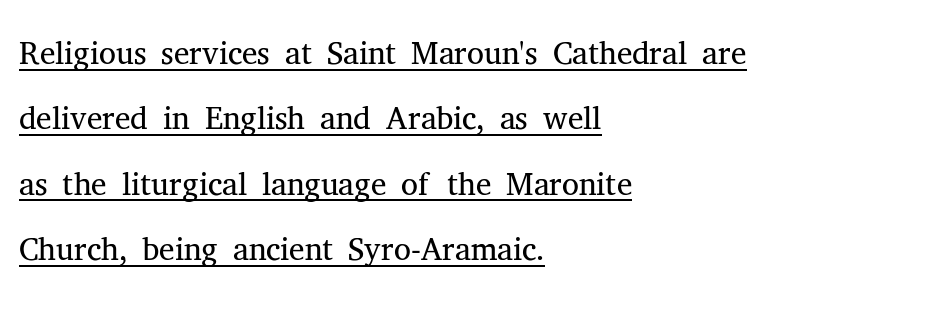
Note: serifs present on the glyphs. The paragraph shown leans on its left margin. Has an underline been added? It has. The font's upright variant was chosen for this text.
